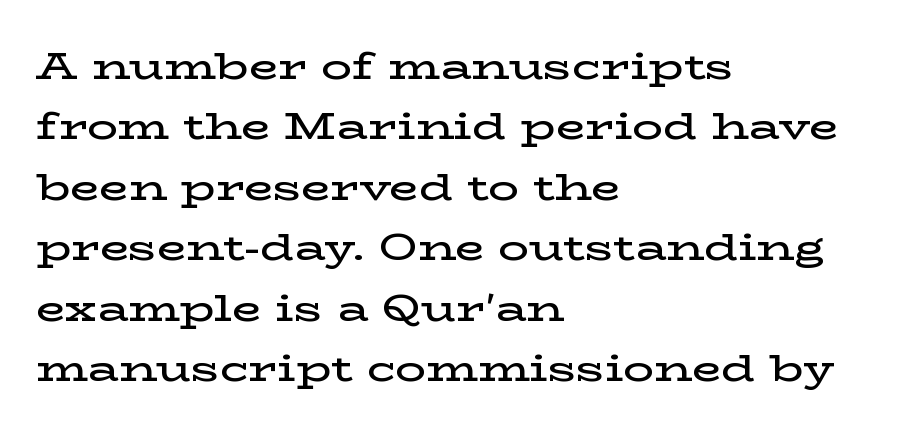
{"serif": "yes", "italic": "no", "bold": "semi", "weight": "semibold", "width": "wide", "stroke_contrast": "low", "x_height": "medium", "monospaced": "no", "underline": "no", "align": "left", "line_spacing": "normal", "line_spacing_ratio": 1.59, "letter_spacing": "normal", "letter_spacing_em": 0.0, "glyph_px": 38}
